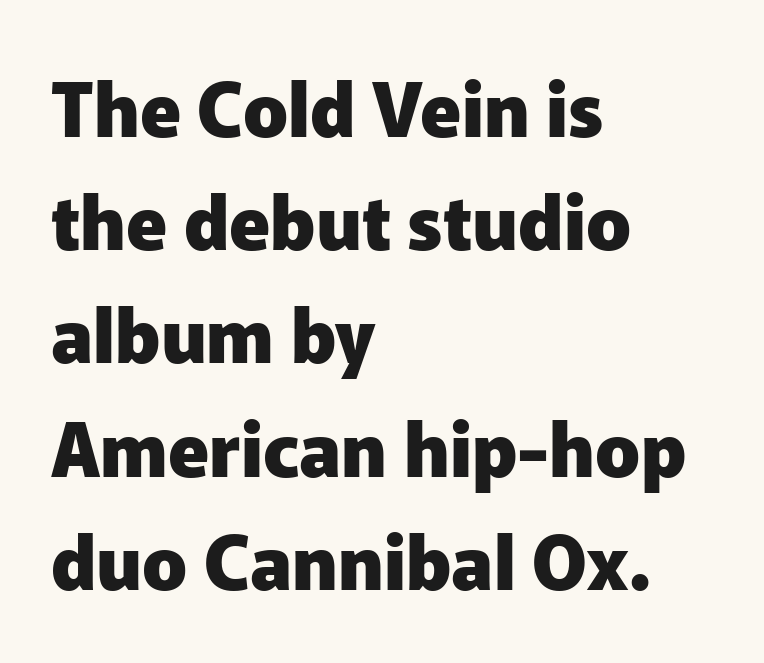
Q: Is the text bold? A: Yes.
Q: Is the text italic (slanted)? A: No, it is upright.
Q: Is the typeface a serif or a sans-serif typeface? A: Sans-serif.
Q: Is the text underlined? A: No.
Q: How is the paragraph aligned? A: Left-aligned.
Q: Is the spacing between letters normal or unusually wide? A: Normal.
Q: Is the spacing between lines tight, normal or loose? A: Normal.
Q: Width (condensed, normal, or wide)? A: Normal.
Q: Stroke contrast? A: Low.
Q: x-height? A: Medium.
Q: Monospaced? A: No.
